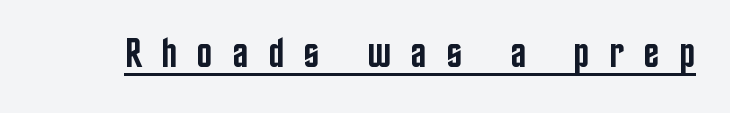
Glance below the letters and you will spot a drawn line. A typesetter would call this heavily tracked-out type. Style check: upright. The glyphs have the mass of a demibold cut, below bold. Letterform terminals end flat and unadorned throughout the passage. Is this a fixed-width face? No — the glyphs have proportional, varying widths.
